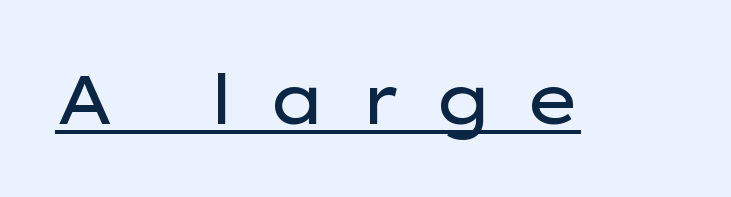
{"serif": "no", "italic": "no", "bold": "no", "weight": "regular", "width": "wide", "stroke_contrast": "low", "x_height": "medium", "monospaced": "no", "underline": "yes", "letter_spacing": "wide", "letter_spacing_em": 0.48, "glyph_px": 69}
